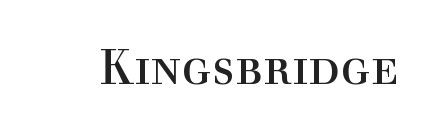
The image shows 49 px regular-weight serif type, upright; set normal letter spacing, not underlined; a medium x-height.
